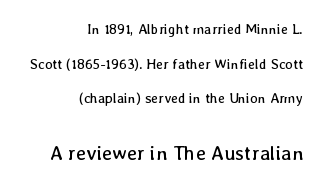
{"italic": "no", "bold": "no", "underline": "no", "align": "right", "line_spacing": "loose", "line_spacing_ratio": 2.47, "letter_spacing": "normal", "letter_spacing_em": 0.0, "larger_block": "second", "size_ratio": 1.43, "glyph_px": 20}
